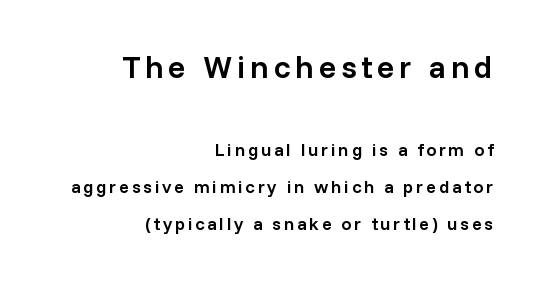
Q: Is the text bold? A: Semi-bold.
Q: Is the text italic (slanted)? A: No, it is upright.
Q: Is the typeface a serif or a sans-serif typeface? A: Sans-serif.
Q: Is the text underlined? A: No.
Q: How is the paragraph aligned? A: Right-aligned.
Q: Is the spacing between lines tight, normal or loose? A: Loose.
Q: Which block of text is set in a larger size, the first (top) or the second (bottom)? A: The first (top) one.
Q: Width (condensed, normal, or wide)? A: Normal.
Q: Stroke contrast? A: Low.
Q: x-height? A: Medium.
Q: Monospaced? A: No.
